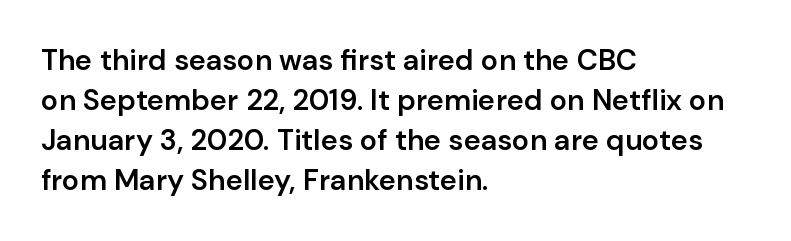
{"serif": "no", "italic": "no", "bold": "semi", "weight": "semibold", "width": "normal", "stroke_contrast": "low", "x_height": "medium", "monospaced": "no", "underline": "no", "align": "left", "line_spacing": "normal", "line_spacing_ratio": 1.38, "letter_spacing": "normal", "letter_spacing_em": 0.0, "glyph_px": 29}
